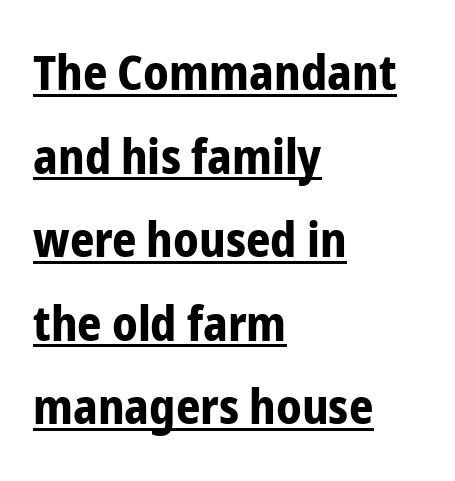
Q: Is the text bold? A: Yes.
Q: Is the text italic (slanted)? A: No, it is upright.
Q: Is the typeface a serif or a sans-serif typeface? A: Sans-serif.
Q: Is the text underlined? A: Yes.
Q: How is the paragraph aligned? A: Left-aligned.
Q: Is the spacing between letters normal or unusually wide? A: Normal.
Q: Width (condensed, normal, or wide)? A: Condensed.
Q: Stroke contrast? A: Low.
Q: x-height? A: Medium.
Q: Monospaced? A: No.
